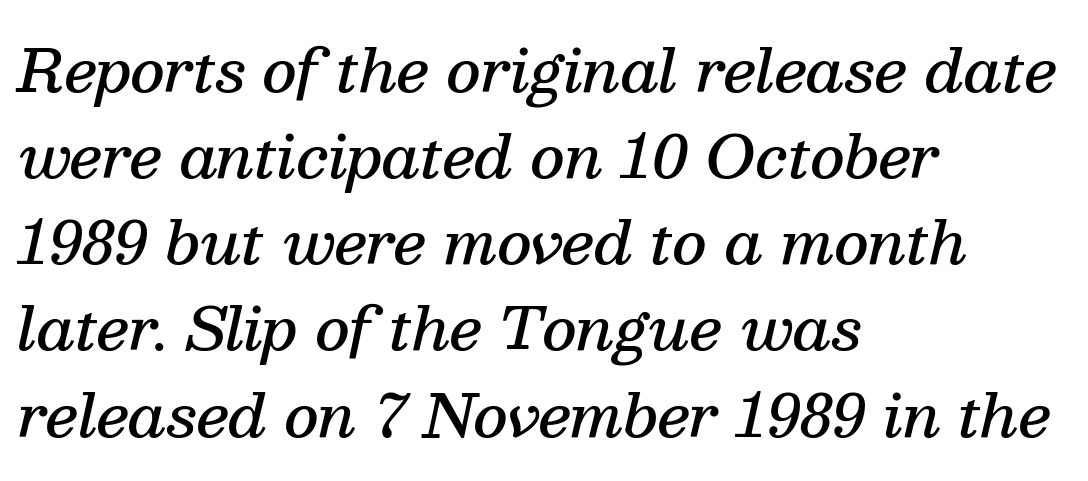
The image shows 59 px semibold serif type, italic (leaning right); set left-aligned, normal line spacing (1.46x), normal letter spacing, not underlined; medium stroke contrast and a medium x-height.
